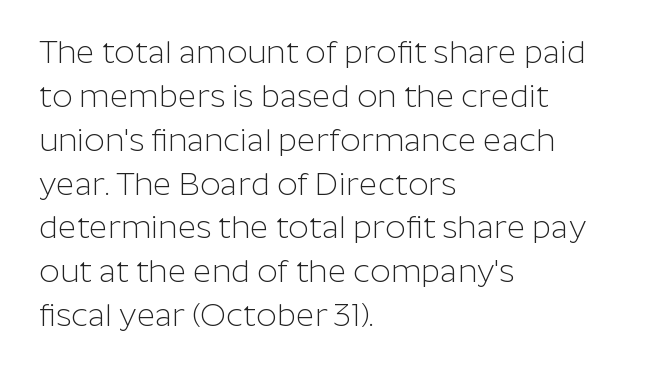
The image shows 32 px light sans-serif type, upright; set left-aligned, normal line spacing (1.37x), normal letter spacing, not underlined; low stroke contrast and a medium x-height.
